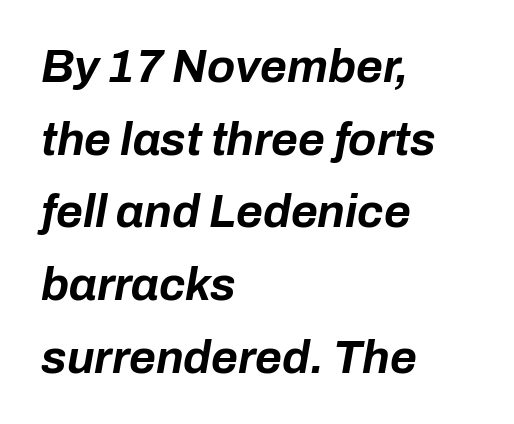
Q: Is the text bold? A: Yes.
Q: Is the text italic (slanted)? A: Yes, it leans right by about 10 degrees.
Q: Is the text underlined? A: No.
Q: How is the paragraph aligned? A: Left-aligned.
Q: Is the spacing between letters normal or unusually wide? A: Normal.
Q: Is the spacing between lines tight, normal or loose? A: Normal.
Q: Width (condensed, normal, or wide)? A: Normal.
Q: Stroke contrast? A: Low.
Q: x-height? A: Medium.
Q: Monospaced? A: No.
